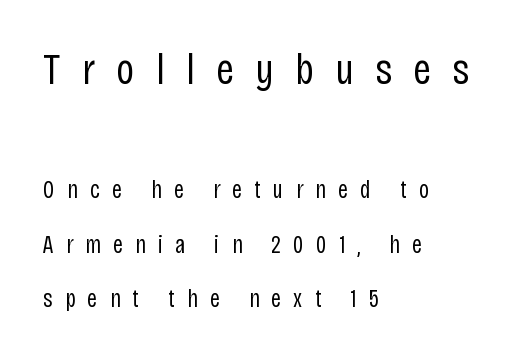
The image shows 44 px regular-weight, condensed sans-serif type, upright; set left-aligned, loose line spacing (2.18x), unusually wide letter spacing (+0.49 em), not underlined; the first (top) block is 1.76x larger; low stroke contrast and a large x-height.
